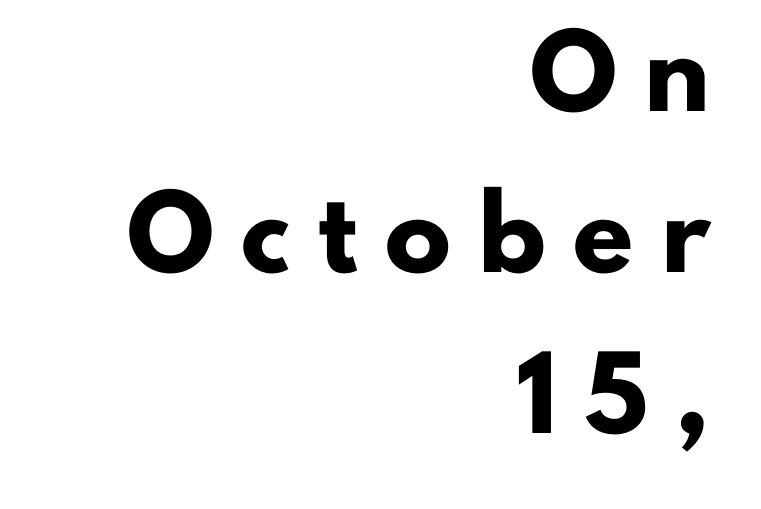
The image shows 66 px heavy sans-serif type, upright; set right-aligned, loose line spacing (2.44x), unusually wide letter spacing (+0.42 em), not underlined; low stroke contrast and a small x-height.
